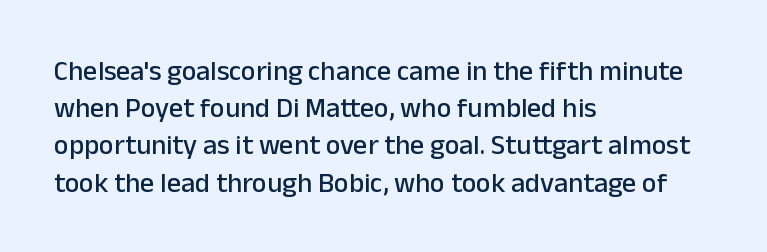
{"serif": "no", "italic": "no", "width": "normal", "stroke_contrast": "low", "x_height": "medium", "monospaced": "no", "underline": "no", "align": "left", "line_spacing": "normal", "line_spacing_ratio": 1.33, "letter_spacing": "normal", "letter_spacing_em": 0.0, "glyph_px": 28}
